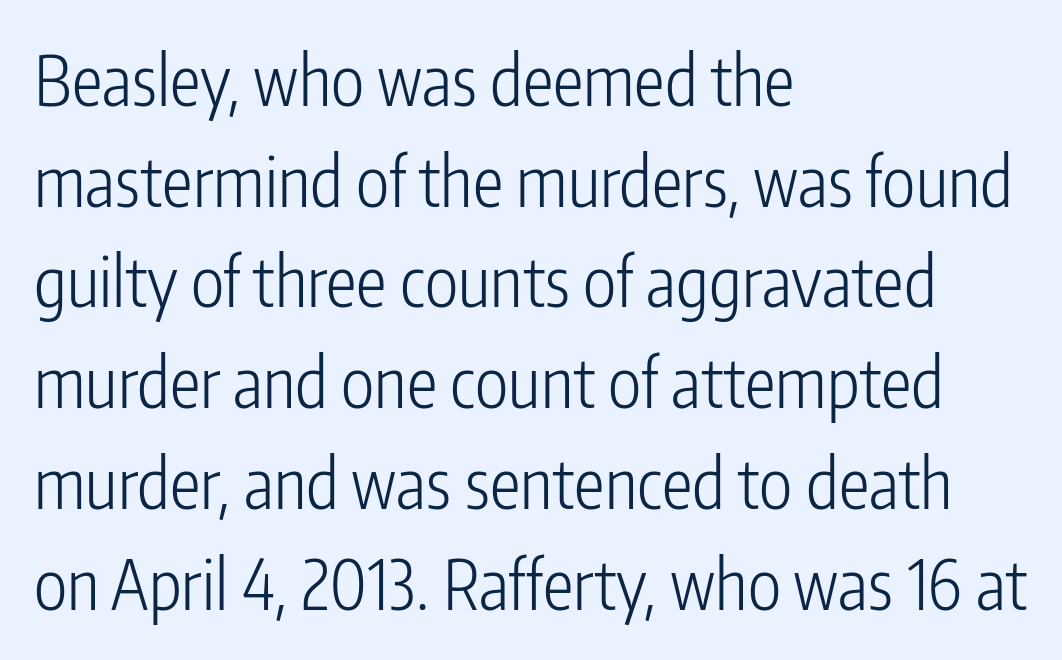
Q: Is the text bold? A: No.
Q: Is the text italic (slanted)? A: No, it is upright.
Q: Is the typeface a serif or a sans-serif typeface? A: Sans-serif.
Q: Is the text underlined? A: No.
Q: How is the paragraph aligned? A: Left-aligned.
Q: Is the spacing between letters normal or unusually wide? A: Normal.
Q: Is the spacing between lines tight, normal or loose? A: Normal.
Q: Width (condensed, normal, or wide)? A: Condensed.
Q: Stroke contrast? A: Low.
Q: x-height? A: Medium.
Q: Monospaced? A: No.
